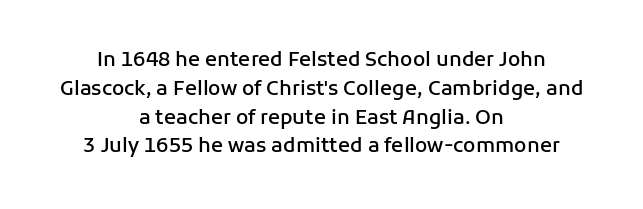
Tracking here is standard; glyphs follow each other at the usual distance. Compared with typical paragraphs, the rows here are spaced about the same. Is the type bold? Partly — it's a semibold, heavier than regular but not fully bold. The lines are quadded center.
